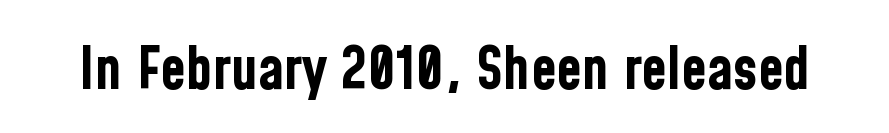
Q: Is the text bold? A: Yes.
Q: Is the text italic (slanted)? A: No, it is upright.
Q: Is the typeface a serif or a sans-serif typeface? A: Sans-serif.
Q: Is the text underlined? A: No.
Q: Is the spacing between letters normal or unusually wide? A: Normal.
Q: Width (condensed, normal, or wide)? A: Condensed.
Q: Stroke contrast? A: Low.
Q: x-height? A: Medium.
Q: Monospaced? A: No.
